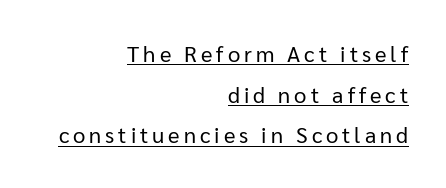
Vertical stems look standard width or narrower in stroke. A rule runs beneath these lines of type. Leftover space on each line is placed entirely before the opening word. The letters stand upright; this is a roman face.
